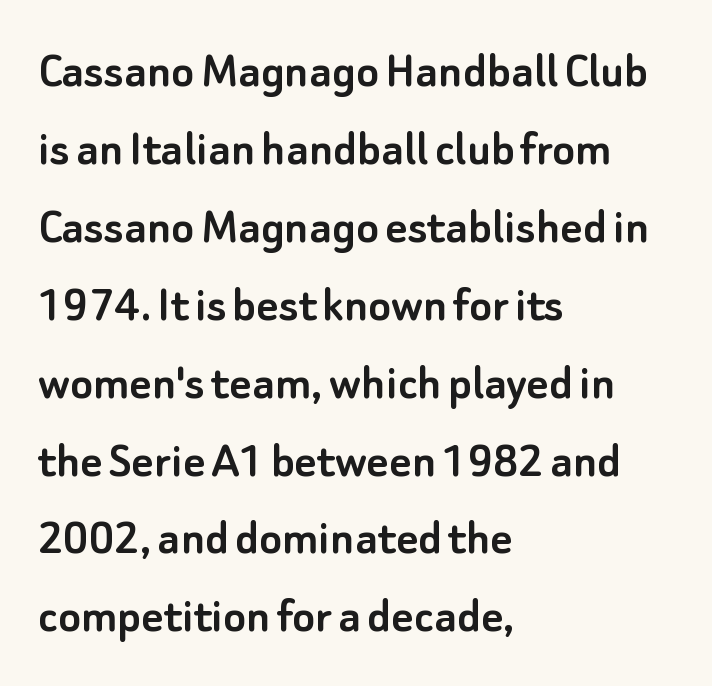
{"serif": "no", "italic": "no", "width": "normal", "stroke_contrast": "low", "x_height": "small", "monospaced": "no", "underline": "no", "align": "left", "line_spacing": "normal", "line_spacing_ratio": 1.47, "letter_spacing": "normal", "letter_spacing_em": 0.0, "glyph_px": 53}
